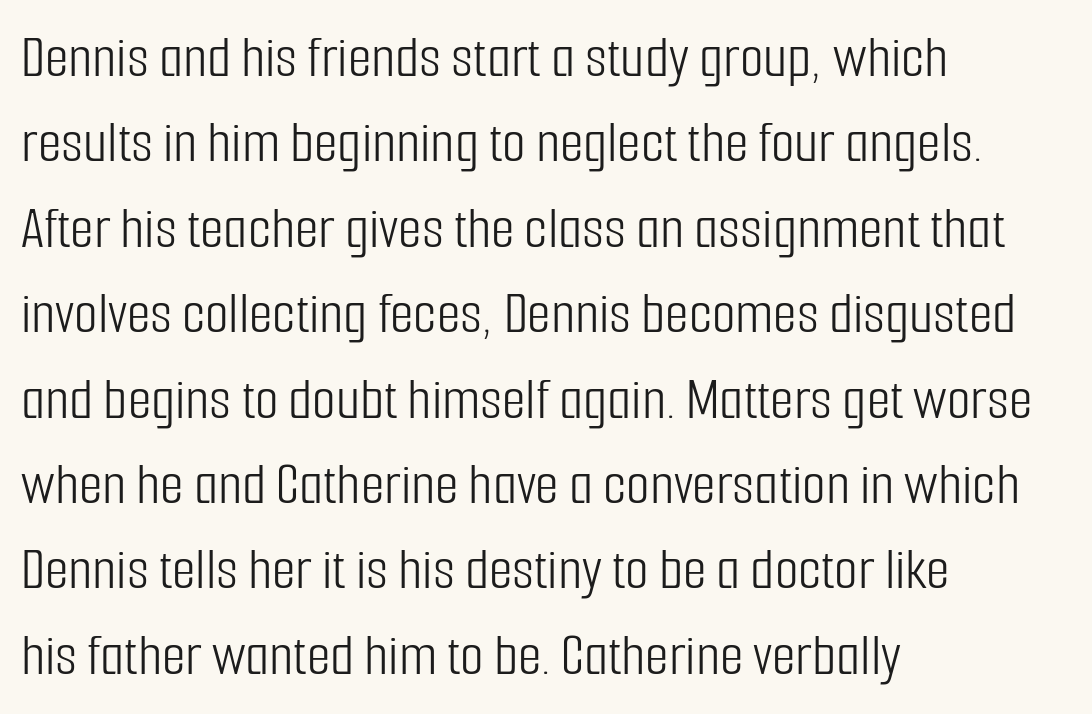
Q: Is the text bold? A: No.
Q: Is the text italic (slanted)? A: No, it is upright.
Q: Is the typeface a serif or a sans-serif typeface? A: Sans-serif.
Q: Is the text underlined? A: No.
Q: How is the paragraph aligned? A: Left-aligned.
Q: Is the spacing between letters normal or unusually wide? A: Normal.
Q: Is the spacing between lines tight, normal or loose? A: Normal.
Q: Width (condensed, normal, or wide)? A: Condensed.
Q: Stroke contrast? A: Low.
Q: x-height? A: Medium.
Q: Monospaced? A: No.
